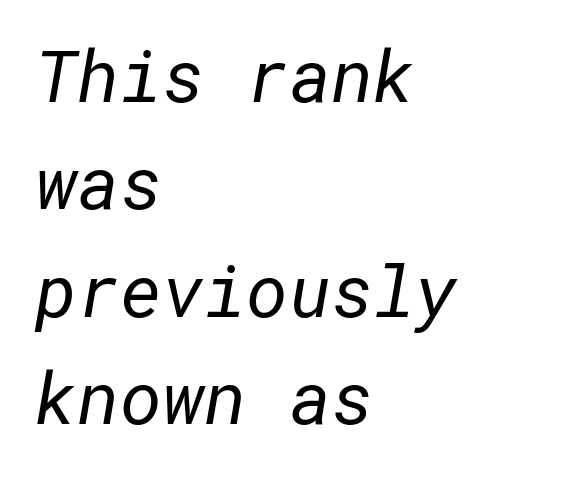
{"serif": "no", "bold": "no", "weight": "regular", "width": "normal", "stroke_contrast": "low", "x_height": "medium", "underline": "no", "align": "left", "line_spacing": "normal", "line_spacing_ratio": 1.49, "letter_spacing": "normal", "letter_spacing_em": 0.0, "glyph_px": 72}
